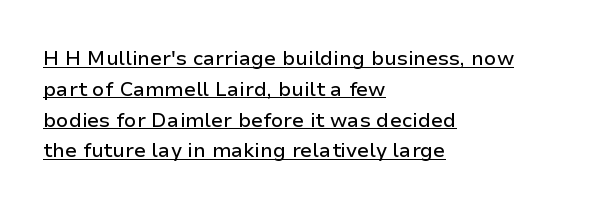
Q: Is the text italic (slanted)? A: No, it is upright.
Q: Is the text underlined? A: Yes.
Q: How is the paragraph aligned? A: Left-aligned.
Q: Is the spacing between letters normal or unusually wide? A: Normal.
Q: Is the spacing between lines tight, normal or loose? A: Normal.
